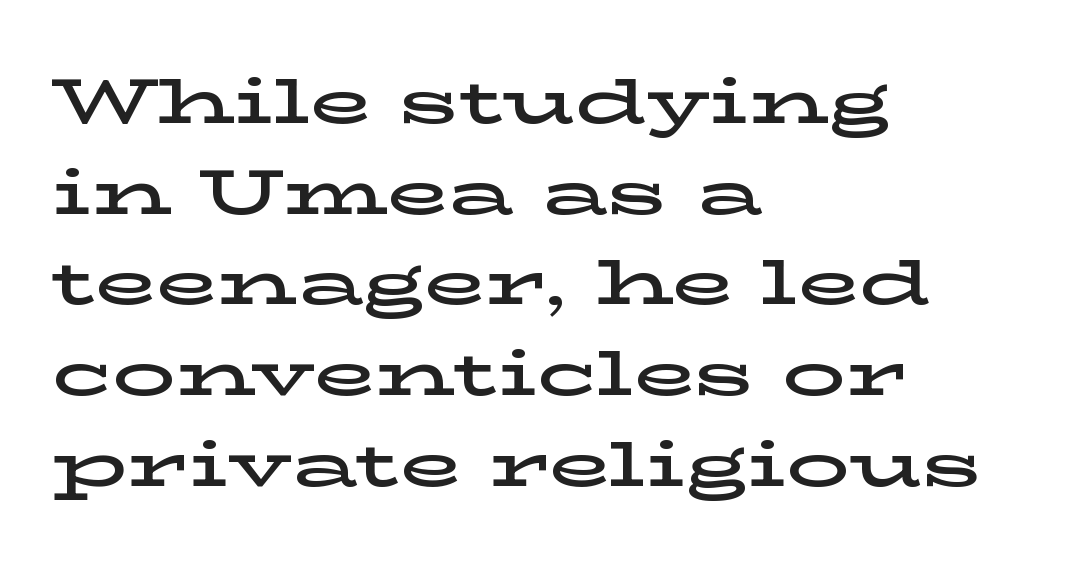
The image shows 63 px wide serif type, upright; set left-aligned, normal line spacing (1.44x), normal letter spacing, not underlined; low stroke contrast and a medium x-height.
